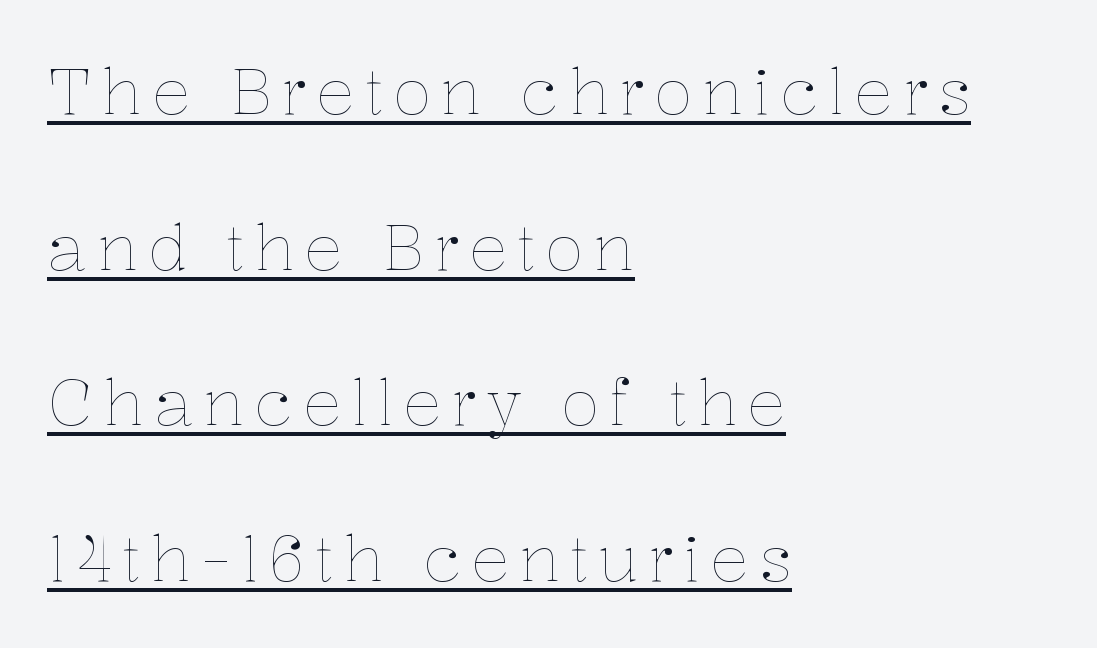
The image shows 64 px thin type, upright; set left-aligned, loose line spacing (2.43x), underlined; low stroke contrast and a medium x-height.
